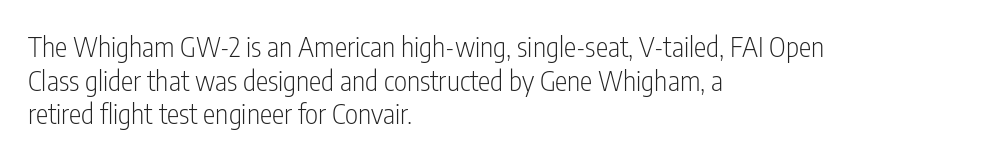
The image shows 28 px light, condensed sans-serif type, upright; set left-aligned, line spacing 1.2x, normal letter spacing, not underlined; low stroke contrast and a medium x-height.
